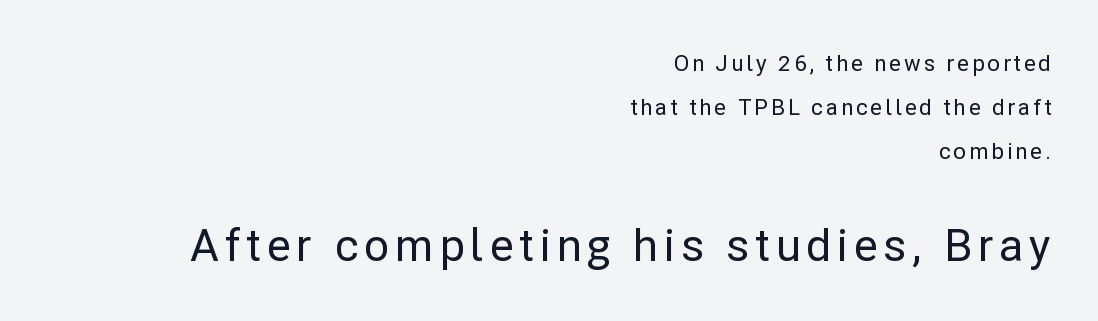
Reading down the block, your eye finds every line finishing at a fixed right position. The rendering uses natural spacing where letterforms have individual widths. Descenders hang freely into open space. Notice the wide empty band between every row — that's loose leading.
